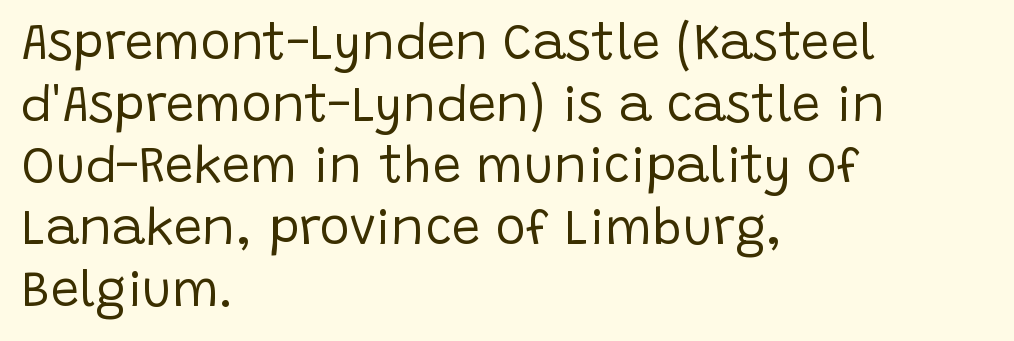
{"serif": "no", "italic": "no", "bold": "no", "weight": "regular", "width": "normal", "stroke_contrast": "low", "x_height": "large", "monospaced": "no", "underline": "no", "align": "left", "line_spacing_ratio": 1.21, "letter_spacing": "normal", "letter_spacing_em": 0.0, "glyph_px": 51}
